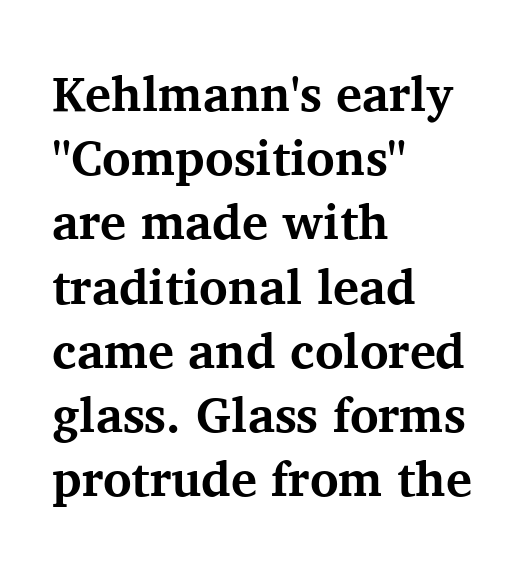
Q: Is the text bold? A: Yes.
Q: Is the text italic (slanted)? A: No, it is upright.
Q: Is the typeface a serif or a sans-serif typeface? A: Serif.
Q: Is the text underlined? A: No.
Q: How is the paragraph aligned? A: Left-aligned.
Q: Is the spacing between letters normal or unusually wide? A: Normal.
Q: Is the spacing between lines tight, normal or loose? A: Normal.
Q: Width (condensed, normal, or wide)? A: Normal.
Q: Stroke contrast? A: Medium.
Q: x-height? A: Medium.
Q: Monospaced? A: No.
